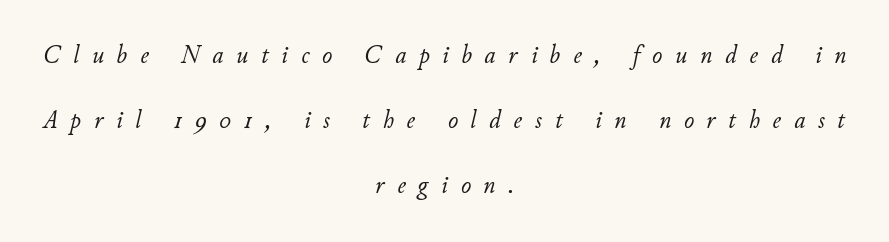
Rendered with sloped, italic letterforms. No word sits above an underline. The block of text is sparse from top to bottom, with ample space between rows. Layout note: lines centered. The weight tops out at a normal text grade.
